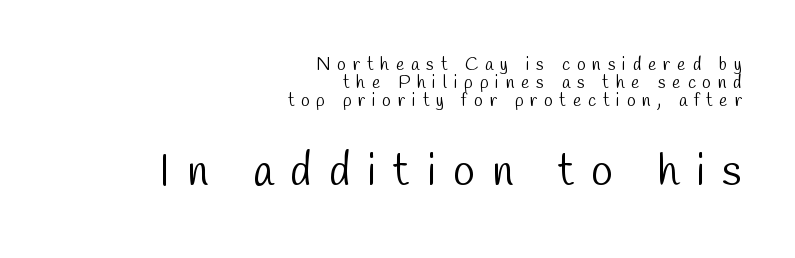
{"serif": "no", "bold": "no", "weight": "light", "width": "condensed", "stroke_contrast": "low", "x_height": "medium", "monospaced": "no", "underline": "no", "align": "right", "line_spacing": "tight", "line_spacing_ratio": 0.99, "letter_spacing": "wide", "letter_spacing_em": 0.38, "larger_block": "second", "size_ratio": 2.5, "glyph_px": 45}
